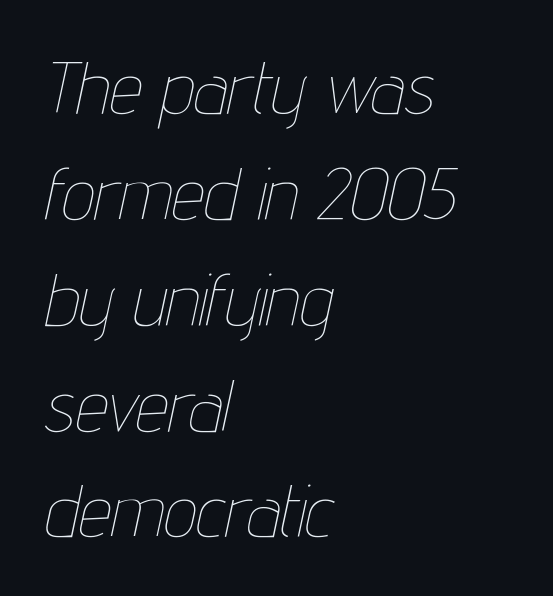
{"italic": "yes", "lean": "right", "slant_degrees": 12, "bold": "no", "weight": "thin", "width": "condensed", "stroke_contrast": "low", "x_height": "medium", "monospaced": "no", "underline": "no", "align": "left", "line_spacing": "normal", "line_spacing_ratio": 1.45, "letter_spacing": "normal", "letter_spacing_em": 0.0, "glyph_px": 73}
